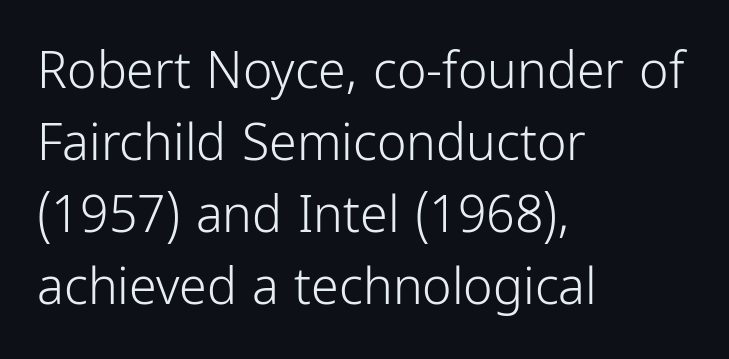
{"serif": "no", "italic": "no", "bold": "no", "weight": "light", "width": "condensed", "stroke_contrast": "low", "x_height": "medium", "monospaced": "no", "underline": "no", "align": "left", "line_spacing": "normal", "line_spacing_ratio": 1.44, "letter_spacing": "normal", "letter_spacing_em": 0.0, "glyph_px": 50}
